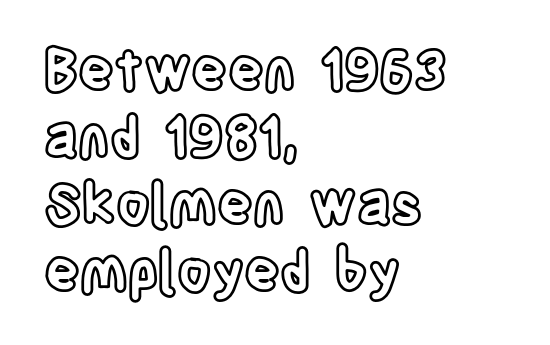
Nobody touched the tracking dial on this one. Ascenders rise straight up at ninety degrees. Quick note: underline off. One-word summary of the alignment: left. Think of a printed novel: that variable character pitch is what you see here.
